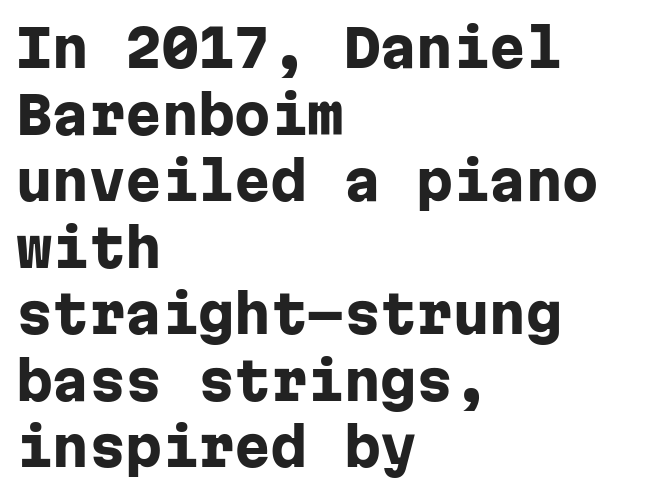
Does the lettering tilt? It doesn't — this is upright. Spacing between characters is what you'd get straight out of the box. Type style note: lacks serifs. The space beneath each line is pristine and unruled.
